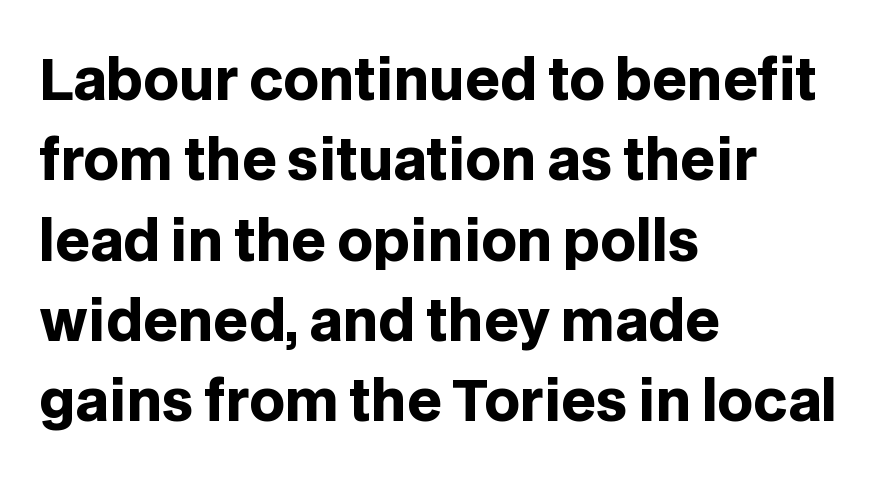
{"serif": "no", "italic": "no", "bold": "yes", "weight": "heavy", "width": "normal", "stroke_contrast": "low", "x_height": "large", "monospaced": "no", "underline": "no", "align": "left", "line_spacing": "normal", "line_spacing_ratio": 1.46, "letter_spacing": "normal", "letter_spacing_em": 0.0, "glyph_px": 55}
